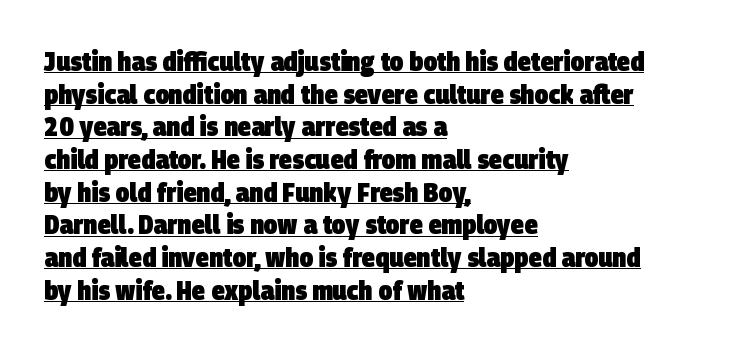
{"bold": "yes", "underline": "yes", "align": "left", "line_spacing_ratio": 1.21, "letter_spacing": "normal", "letter_spacing_em": 0.0, "glyph_px": 27}
